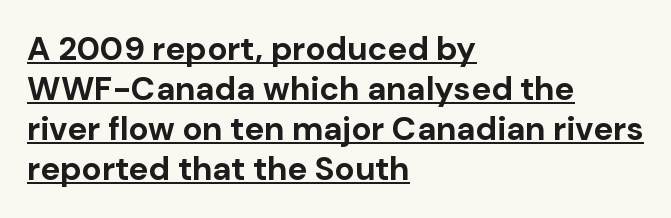
{"serif": "no", "italic": "no", "bold": "yes", "weight": "bold", "width": "normal", "stroke_contrast": "low", "x_height": "medium", "monospaced": "no", "underline": "yes", "align": "left", "line_spacing_ratio": 1.21, "letter_spacing": "normal", "letter_spacing_em": 0.0, "glyph_px": 33}
